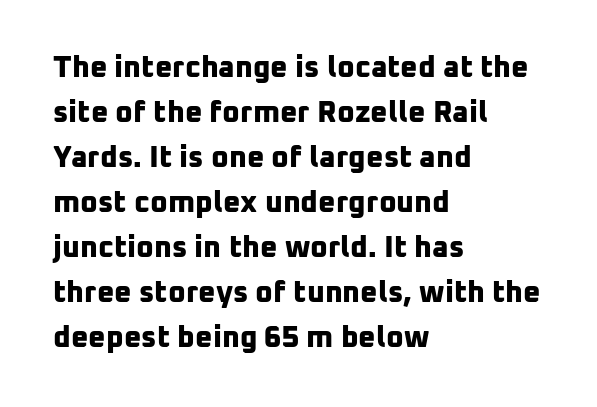
The image shows 30 px bold sans-serif type; set left-aligned, normal line spacing (1.5x), normal letter spacing, not underlined; low stroke contrast and a medium x-height.
